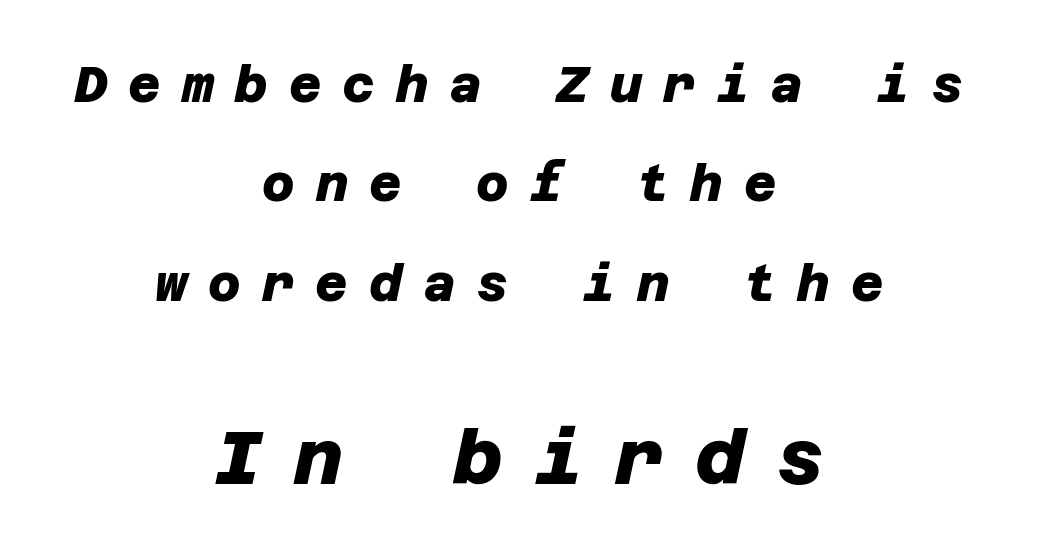
These words are printed bold, with thick strokes throughout. Check under the words: just untouched page. The horizontal fit of the characters is loose and conspicuously gappy. Compared with a flush-left layout, this one balances lines on the center instead. This sample trades compactness for vertical openness between lines.
